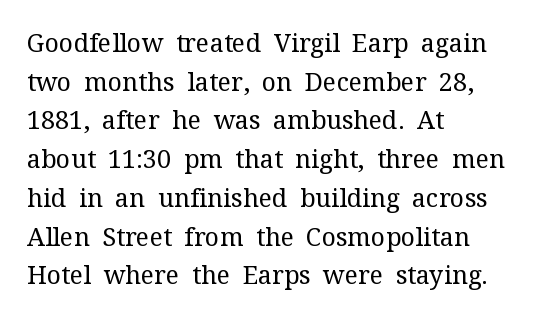
The image shows 25 px text type, upright; set left-aligned, normal line spacing (1.55x), normal letter spacing, not underlined.
